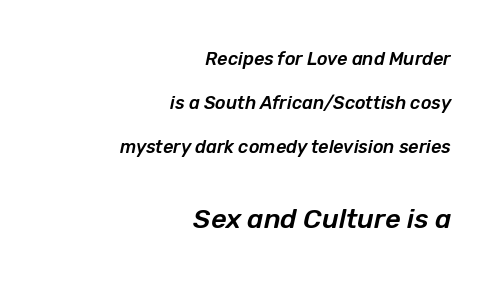
The image shows 27 px text type, italic (leaning right); set right-aligned, loose line spacing (2.45x), normal letter spacing, not underlined; the second (bottom) block is 1.5x larger.
